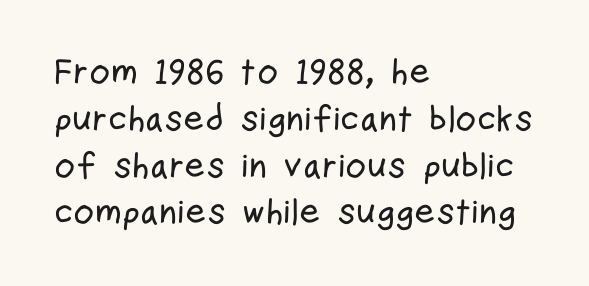
Q: Is the text italic (slanted)? A: No, it is upright.
Q: Is the typeface a serif or a sans-serif typeface? A: Sans-serif.
Q: Is the text underlined? A: No.
Q: How is the paragraph aligned? A: Left-aligned.
Q: Is the spacing between letters normal or unusually wide? A: Normal.
Q: Is the spacing between lines tight, normal or loose? A: Normal.
Q: Width (condensed, normal, or wide)? A: Condensed.
Q: Stroke contrast? A: Low.
Q: x-height? A: Medium.
Q: Monospaced? A: No.
